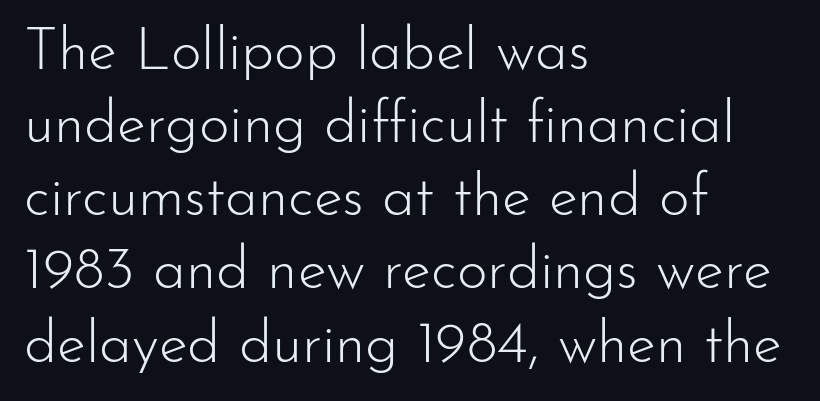
The image shows 59 px light sans-serif type, upright; set left-aligned, line spacing 1.24x, normal letter spacing, not underlined; low stroke contrast and a small x-height.
